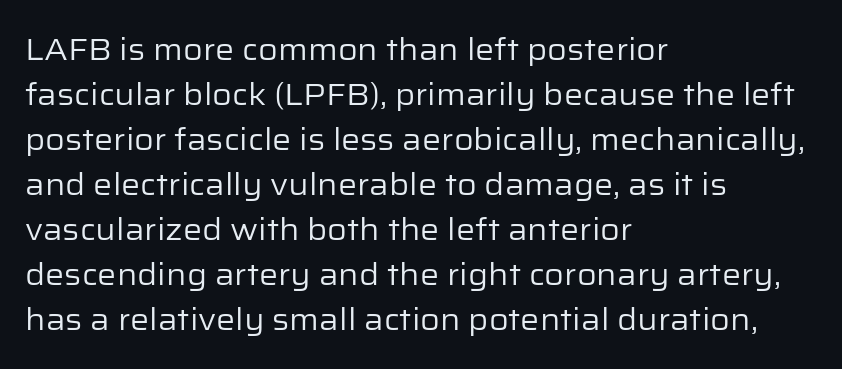
{"serif": "no", "italic": "no", "bold": "no", "weight": "regular", "width": "normal", "stroke_contrast": "low", "x_height": "medium", "monospaced": "no", "underline": "no", "align": "left", "line_spacing": "normal", "line_spacing_ratio": 1.5, "letter_spacing": "normal", "letter_spacing_em": 0.0, "glyph_px": 30}
